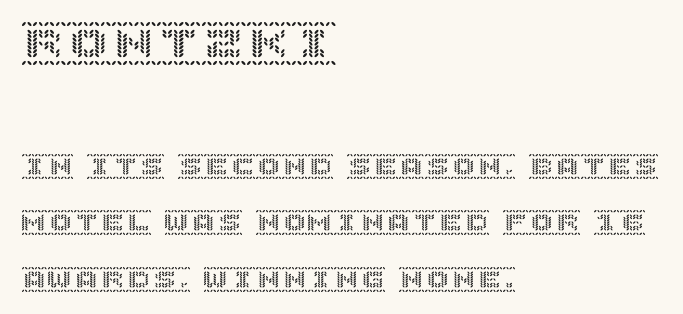
Compared with typical body copy, the letter spacing here is the same. Plain, unruled lines of type. The lettering stays uniformly vertical, giving the passage a roman look. Alignment: flush left. In terms of leading, this rendering errs on the spacious side. Two sizes are in play, and the larger belongs to the first block.
